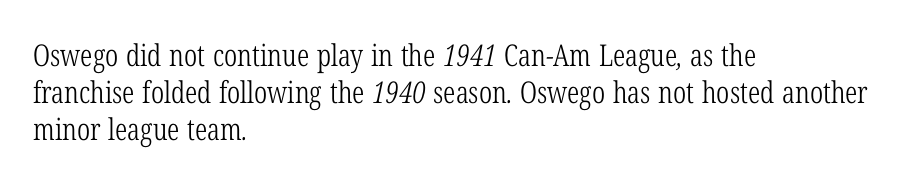
This sample uses a serif face. The passage shown is typed in a proportional face where columns would drift. No word sits above an underline. These lines stack with their left ends in a neat column. Nobody touched the tracking dial on this one.
